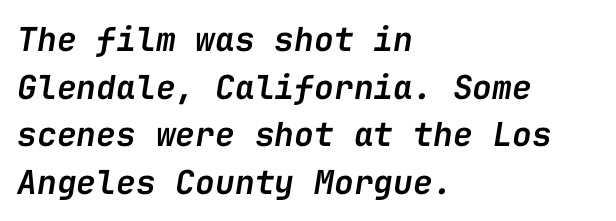
How are the letters spaced? Ordinarily, with no added tracking. Whoever set this chose a conventional vertical rhythm. Horizontal alignment here is leftward, the default for most running prose. This sample has the even, mechanical cadence of fixed-width lettering. As a designer I'd log this as weight 600, semibold.
